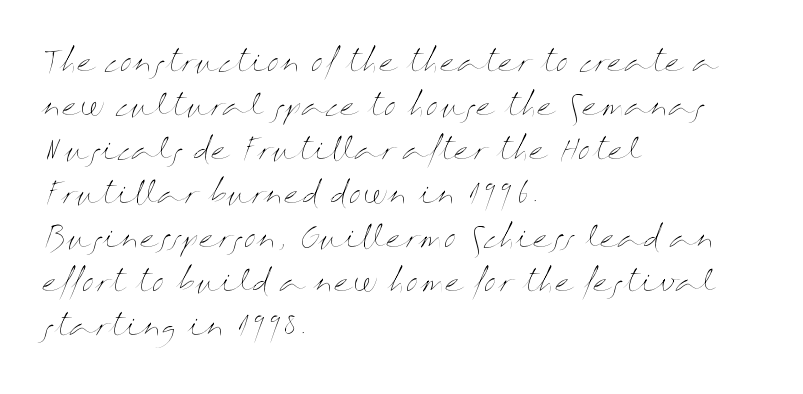
The image shows 28 px thin, wide type; set left-aligned, normal line spacing (1.57x), normal letter spacing, not underlined; medium stroke contrast and a medium x-height.
